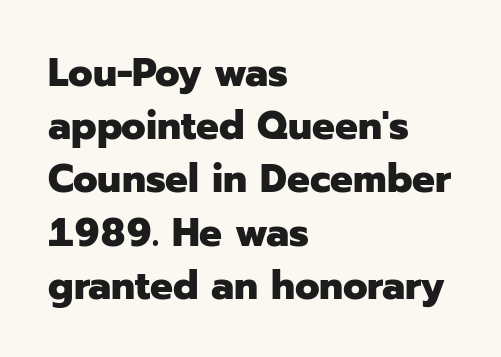
The line texture is even and compact thanks to regular tracking. In terms of weight, the rendering is a true, heavy bold. Proportional: the letters do not fall into vertical columns. Honestly, the row spacing looks completely unremarkable. The lettering holds an erect, upright posture throughout.
